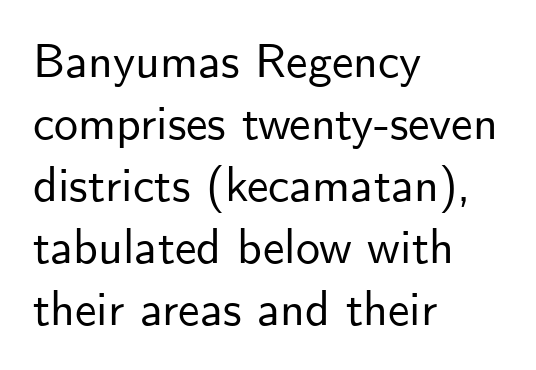
{"serif": "no", "italic": "no", "width": "normal", "stroke_contrast": "low", "x_height": "small", "monospaced": "no", "underline": "no", "align": "left", "line_spacing": "normal", "line_spacing_ratio": 1.29, "letter_spacing": "normal", "letter_spacing_em": 0.0, "glyph_px": 48}
